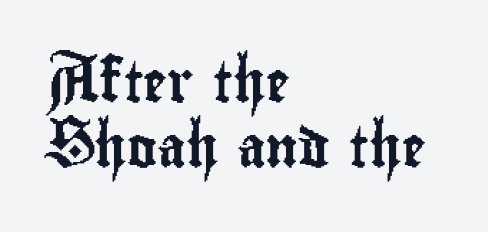
Q: Is the text italic (slanted)? A: No, it is upright.
Q: Is the typeface a serif or a sans-serif typeface? A: Sans-serif.
Q: Is the text underlined? A: No.
Q: How is the paragraph aligned? A: Left-aligned.
Q: Is the spacing between letters normal or unusually wide? A: Normal.
Q: Is the spacing between lines tight, normal or loose? A: Normal.
Q: Width (condensed, normal, or wide)? A: Condensed.
Q: Stroke contrast? A: Low.
Q: x-height? A: Small.
Q: Monospaced? A: No.
